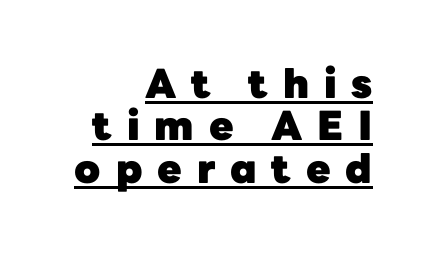
Q: Is the text bold? A: Yes.
Q: Is the text italic (slanted)? A: No, it is upright.
Q: Is the typeface a serif or a sans-serif typeface? A: Sans-serif.
Q: Is the text underlined? A: Yes.
Q: How is the paragraph aligned? A: Right-aligned.
Q: Is the spacing between letters normal or unusually wide? A: Unusually wide.
Q: Is the spacing between lines tight, normal or loose? A: Tight.
Q: Width (condensed, normal, or wide)? A: Normal.
Q: Stroke contrast? A: Low.
Q: x-height? A: Medium.
Q: Monospaced? A: No.
